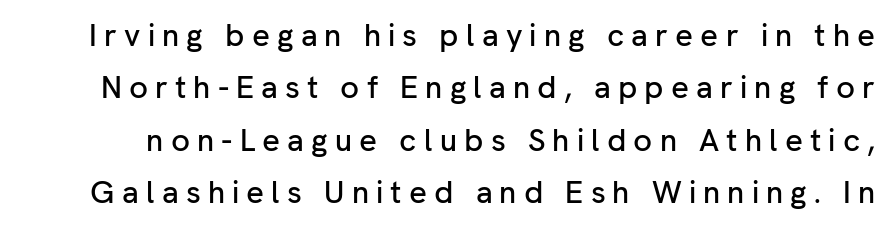
The image shows 31 px sans-serif type, upright; set normal line spacing (1.69x), unusually wide letter spacing (+0.23 em), not underlined; low stroke contrast and a medium x-height.
